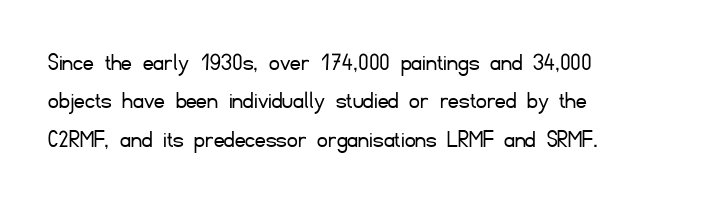
Q: Is the text bold? A: No.
Q: Is the text italic (slanted)? A: No, it is upright.
Q: Is the text underlined? A: No.
Q: How is the paragraph aligned? A: Left-aligned.
Q: Is the spacing between letters normal or unusually wide? A: Normal.
Q: Is the spacing between lines tight, normal or loose? A: Normal.
